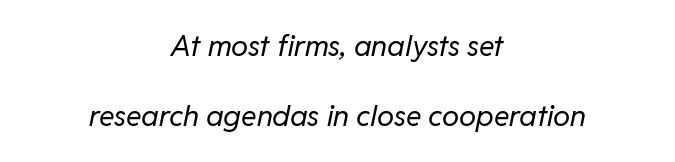
You could not count columns in this text — the font is proportionally spaced. Does the lettering tilt? It does — this is italic. This rendering uses center alignment, leaving both contours irregular but symmetric. Words appear dense and cohesive because spacing is normal. Stroke mass is kept to a normal reading level or below.
